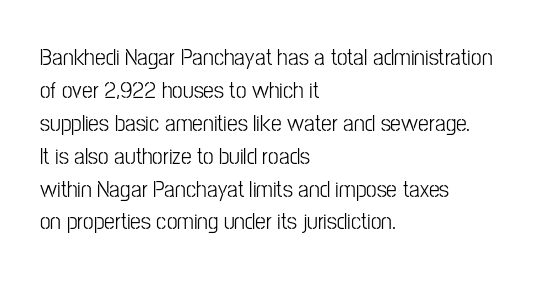
{"italic": "no", "underline": "no", "align": "left", "line_spacing": "normal", "line_spacing_ratio": 1.37, "letter_spacing": "normal", "letter_spacing_em": 0.0, "glyph_px": 24}
